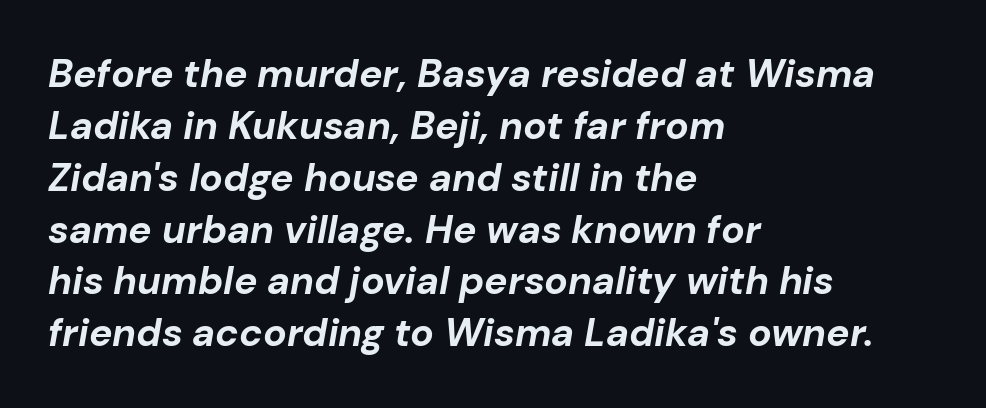
{"italic": "yes", "lean": "right", "slant_degrees": 10, "bold": "yes", "weight": "bold", "width": "normal", "stroke_contrast": "low", "x_height": "medium", "monospaced": "no", "underline": "no", "align": "left", "line_spacing": "normal", "line_spacing_ratio": 1.33, "letter_spacing": "normal", "letter_spacing_em": 0.0, "glyph_px": 39}
